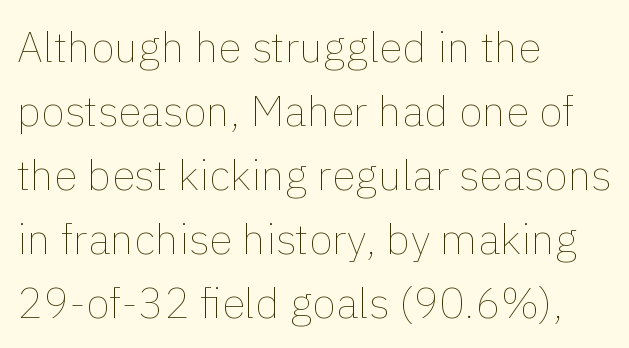
Weight: not bold — regular or lighter. Every row of glyphs begins at an identical x-position on the left. Decoration check: the copy has no underline. A normal amount of white space separates one row of letters from the next.
